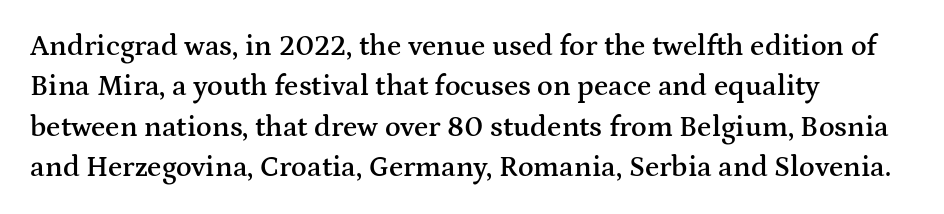
Q: Is the text bold? A: Semi-bold.
Q: Is the text italic (slanted)? A: No, it is upright.
Q: Is the typeface a serif or a sans-serif typeface? A: Serif.
Q: Is the text underlined? A: No.
Q: How is the paragraph aligned? A: Left-aligned.
Q: Is the spacing between letters normal or unusually wide? A: Normal.
Q: Is the spacing between lines tight, normal or loose? A: Normal.
Q: Width (condensed, normal, or wide)? A: Wide.
Q: Stroke contrast? A: Medium.
Q: x-height? A: Medium.
Q: Monospaced? A: No.
